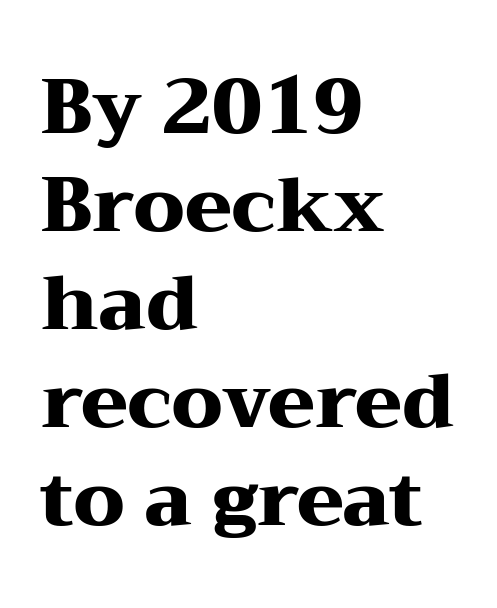
The image shows 76 px heavy, wide serif type, upright; set left-aligned, normal line spacing (1.29x), normal letter spacing, not underlined; medium stroke contrast and a medium x-height.
